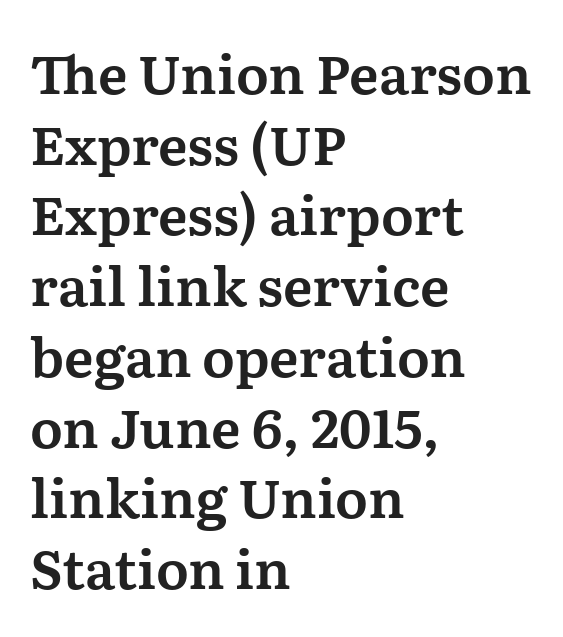
Underlining? Definitely not there. Looks like regular typesetting: each glyph gets only the width it needs. The typography opts for an upright posture over an oblique one. Observe the ordinary spacing: letters are neighbours, not strangers. This rendering uses left alignment, leaving the right contour irregular. If you measured baseline to baseline, you'd find a middling distance.
